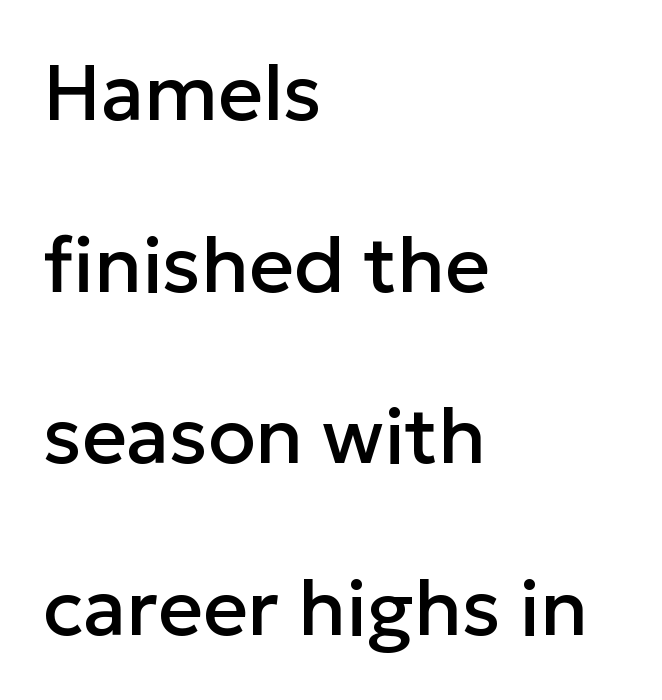
{"serif": "no", "italic": "no", "width": "normal", "stroke_contrast": "low", "x_height": "medium", "monospaced": "no", "underline": "no", "align": "left", "line_spacing": "loose", "line_spacing_ratio": 2.2, "letter_spacing": "normal", "letter_spacing_em": 0.0, "glyph_px": 78}
